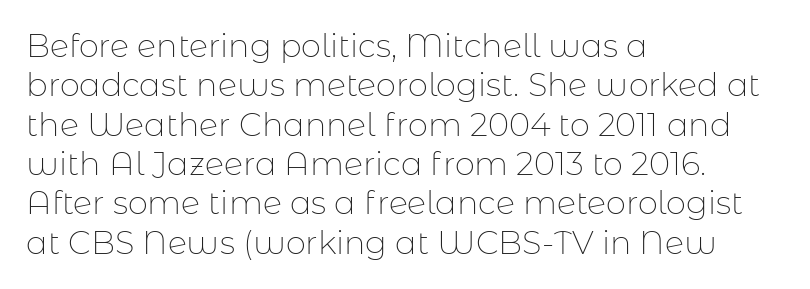
The image shows 32 px thin sans-serif type, upright; set left-aligned, line spacing 1.23x, normal letter spacing, not underlined; low stroke contrast and a medium x-height.
